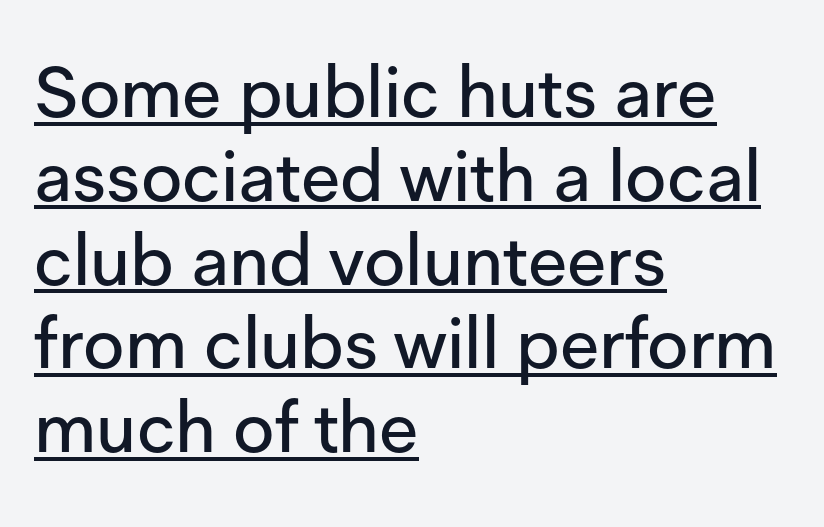
The image shows 71 px sans-serif type, upright; set left-aligned, line spacing 1.18x, normal letter spacing, underlined; low stroke contrast and a medium x-height.
